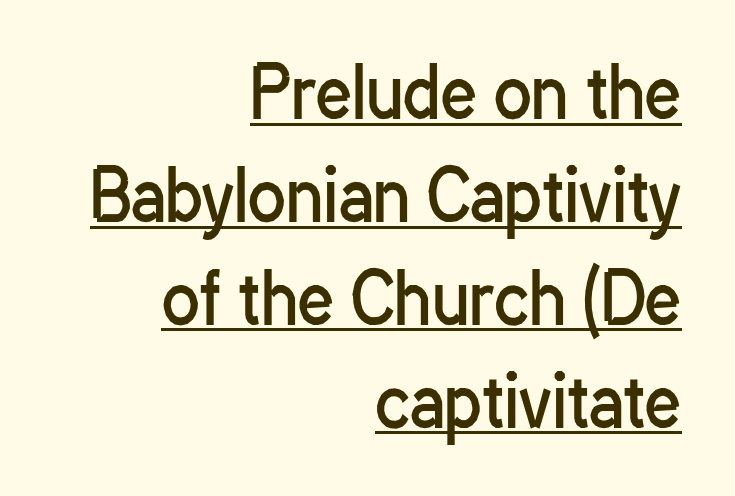
The image shows 70 px regular-weight, condensed sans-serif type, upright; set right-aligned, normal line spacing (1.47x), normal letter spacing, underlined; low stroke contrast and a medium x-height.
